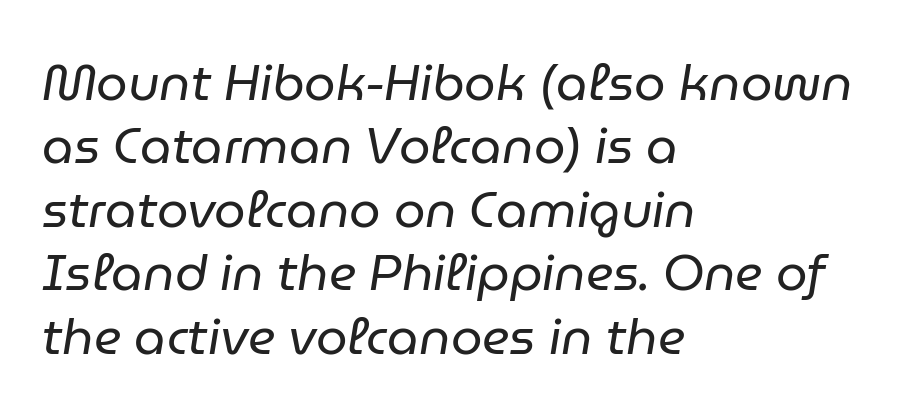
The image shows 50 px regular-weight type, italic (leaning right); set left-aligned, normal line spacing (1.27x), normal letter spacing, not underlined; low stroke contrast and a medium x-height.
